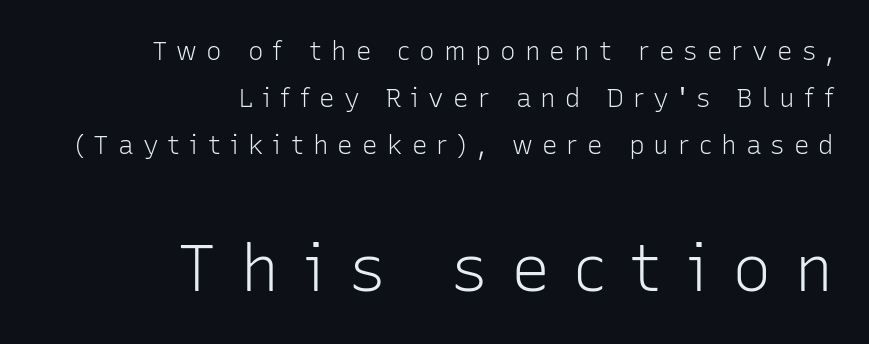
The image shows 66 px light sans-serif type, upright; set right-aligned, line spacing 1.8x, unusually wide letter spacing (+0.35 em), not underlined; the second (bottom) block is 2.54x larger; low stroke contrast and a medium x-height.
